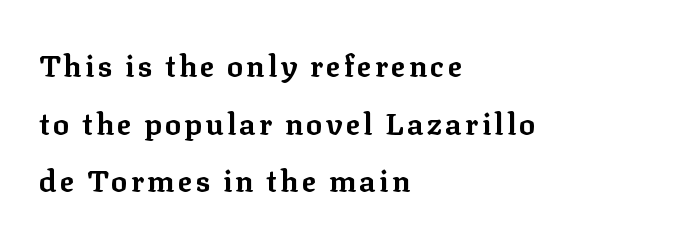
{"serif": "yes", "italic": "no", "bold": "yes", "weight": "bold", "width": "normal", "stroke_contrast": "low", "x_height": "medium", "monospaced": "no", "underline": "no", "align": "left", "line_spacing": "loose", "line_spacing_ratio": 1.92, "glyph_px": 30}
